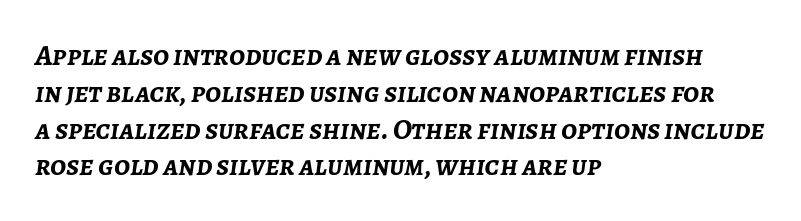
The image shows 29 px semibold type, italic (leaning right); set left-aligned, normal line spacing (1.27x), normal letter spacing, not underlined; low stroke contrast and a medium x-height.
